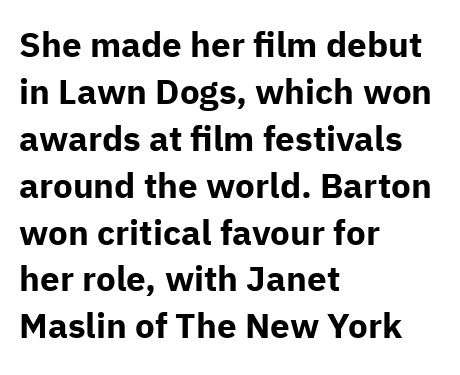
Thick stems and heavy bowls — unmistakably bold. Do the characters align in a grid? No, the font is proportional. Quick note: not italic, upright. Vertically, the passage feels balanced, rows spaced as you'd expect. These lines stack with their left ends in a neat column.
